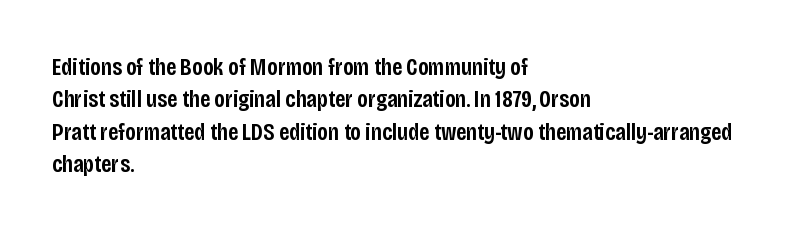
{"italic": "no", "bold": "semi", "underline": "no", "align": "left", "line_spacing": "normal", "line_spacing_ratio": 1.35, "letter_spacing": "normal", "letter_spacing_em": 0.0, "glyph_px": 24}
